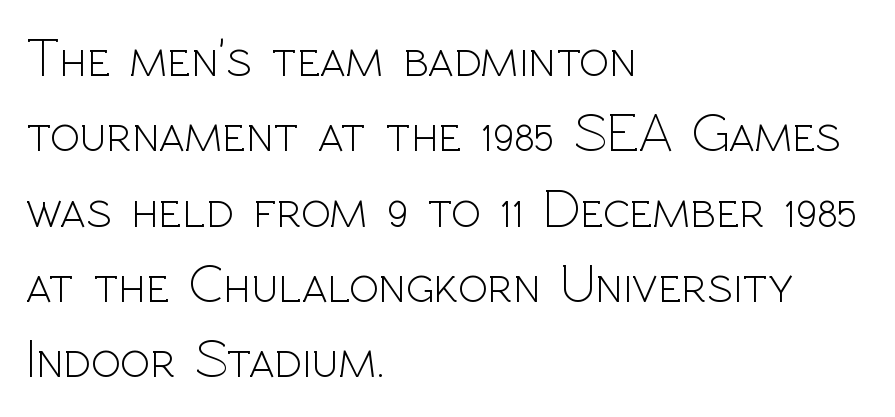
The image shows 55 px light sans-serif type, upright; set left-aligned, normal line spacing (1.37x), normal letter spacing, not underlined; a medium x-height.
